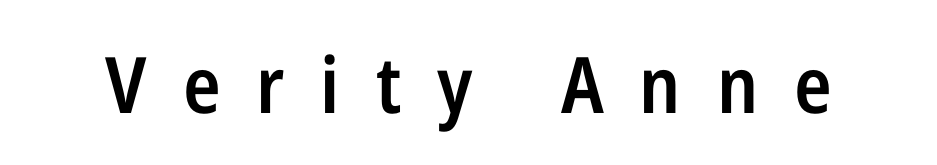
{"serif": "no", "italic": "no", "bold": "semi", "weight": "semibold", "width": "condensed", "stroke_contrast": "low", "x_height": "medium", "monospaced": "no", "underline": "no", "letter_spacing": "wide", "letter_spacing_em": 0.46, "glyph_px": 78}
